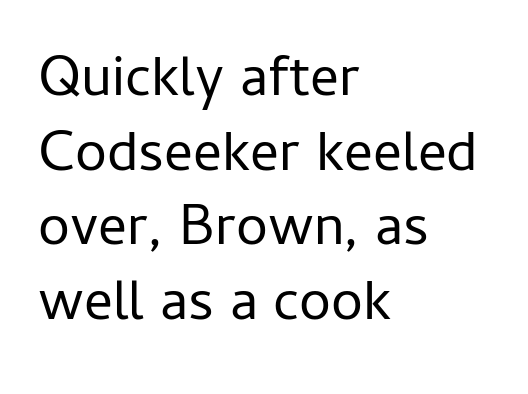
{"serif": "no", "italic": "no", "bold": "no", "weight": "regular", "width": "normal", "stroke_contrast": "low", "x_height": "medium", "monospaced": "no", "underline": "no", "align": "left", "line_spacing": "normal", "line_spacing_ratio": 1.31, "letter_spacing": "normal", "letter_spacing_em": 0.0, "glyph_px": 57}
